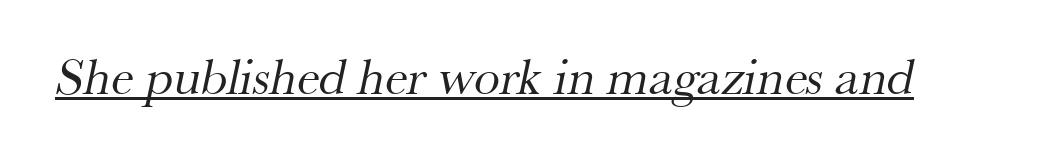
{"serif": "yes", "bold": "no", "weight": "regular", "width": "normal", "stroke_contrast": "medium", "x_height": "small", "monospaced": "no", "underline": "yes", "letter_spacing": "normal", "letter_spacing_em": 0.0, "glyph_px": 52}
